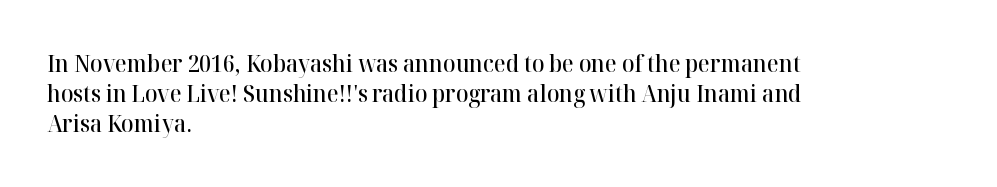
{"italic": "no", "bold": "semi", "underline": "no", "align": "left", "line_spacing": "normal", "line_spacing_ratio": 1.31, "letter_spacing": "normal", "letter_spacing_em": 0.0, "glyph_px": 23}
